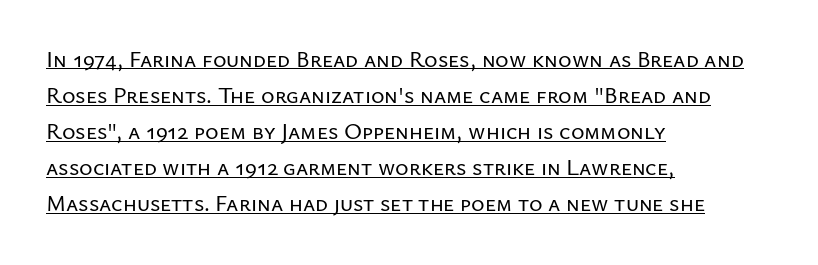
Q: Is the text italic (slanted)? A: No, it is upright.
Q: Is the text underlined? A: Yes.
Q: How is the paragraph aligned? A: Left-aligned.
Q: Is the spacing between letters normal or unusually wide? A: Normal.
Q: Is the spacing between lines tight, normal or loose? A: Normal.
